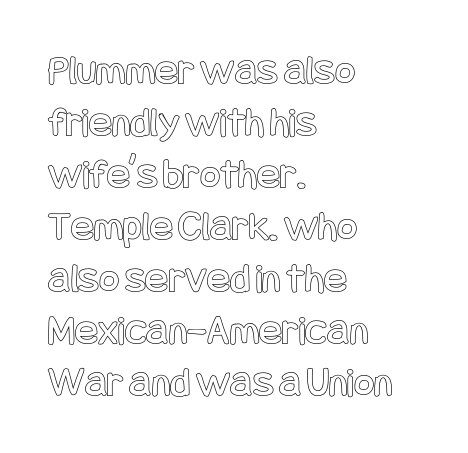
{"italic": "no", "width": "condensed", "x_height": "large", "underline": "no", "align": "left", "line_spacing_ratio": 1.21, "letter_spacing": "normal", "letter_spacing_em": 0.0, "glyph_px": 43}
